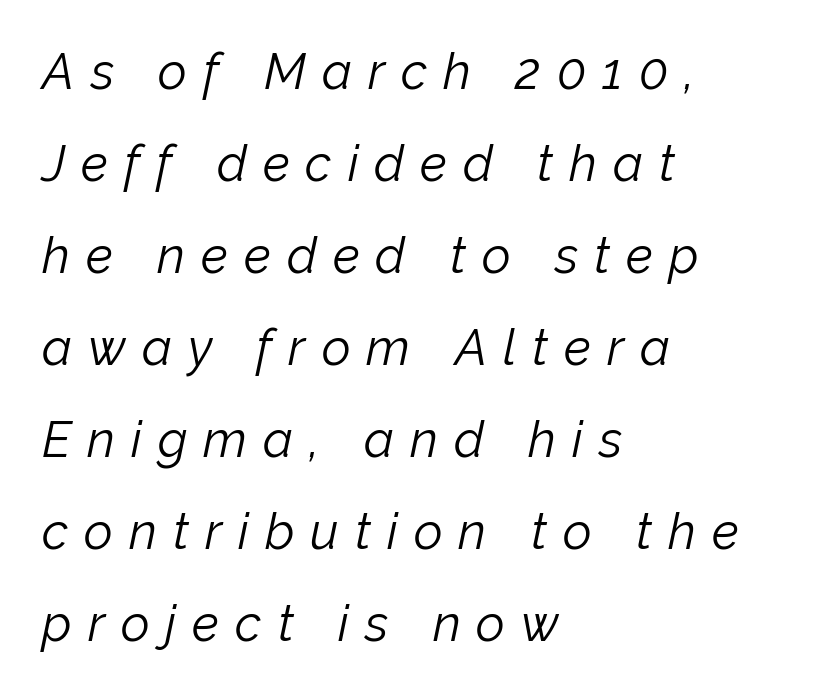
{"italic": "yes", "lean": "right", "slant_degrees": 12, "bold": "no", "weight": "light", "width": "normal", "stroke_contrast": "low", "x_height": "medium", "monospaced": "no", "underline": "no", "align": "left", "line_spacing_ratio": 1.84, "letter_spacing": "wide", "letter_spacing_em": 0.32, "glyph_px": 50}
